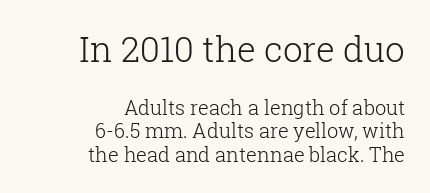
The rendering keeps characters at their native spacing. Check under the words: just untouched page. These lines stack with their right ends in a neat column. Each letter keeps its own natural width here, so spacing adapts to shape.
